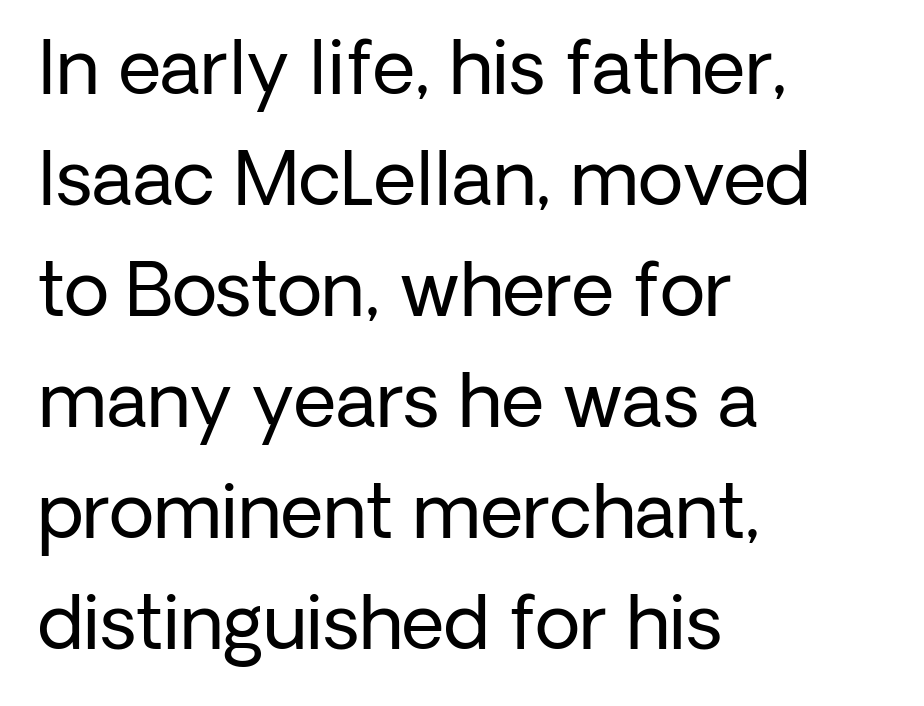
Q: Is the text bold? A: No.
Q: Is the text italic (slanted)? A: No, it is upright.
Q: Is the typeface a serif or a sans-serif typeface? A: Sans-serif.
Q: Is the text underlined? A: No.
Q: How is the paragraph aligned? A: Left-aligned.
Q: Is the spacing between letters normal or unusually wide? A: Normal.
Q: Is the spacing between lines tight, normal or loose? A: Normal.
Q: Width (condensed, normal, or wide)? A: Normal.
Q: Stroke contrast? A: Low.
Q: x-height? A: Medium.
Q: Monospaced? A: No.
